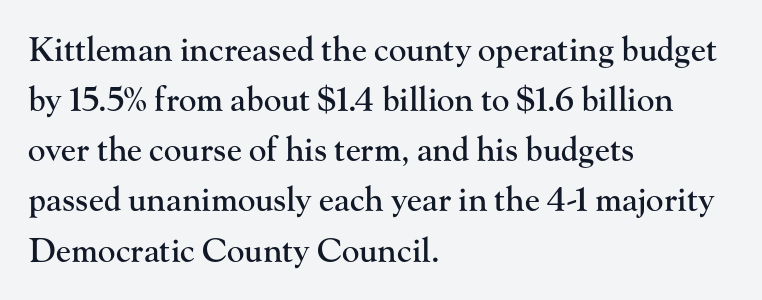
Q: Is the text italic (slanted)? A: No, it is upright.
Q: Is the typeface a serif or a sans-serif typeface? A: Serif.
Q: Is the text underlined? A: No.
Q: How is the paragraph aligned? A: Left-aligned.
Q: Is the spacing between letters normal or unusually wide? A: Normal.
Q: Is the spacing between lines tight, normal or loose? A: Normal.
Q: Width (condensed, normal, or wide)? A: Normal.
Q: Stroke contrast? A: High.
Q: x-height? A: Small.
Q: Monospaced? A: No.
